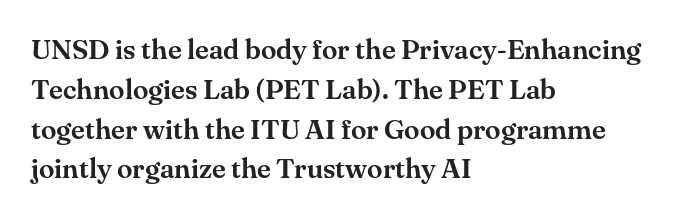
{"serif": "yes", "italic": "no", "width": "normal", "stroke_contrast": "medium", "x_height": "small", "monospaced": "no", "underline": "no", "align": "left", "line_spacing": "normal", "line_spacing_ratio": 1.42, "letter_spacing": "normal", "letter_spacing_em": 0.0, "glyph_px": 28}
